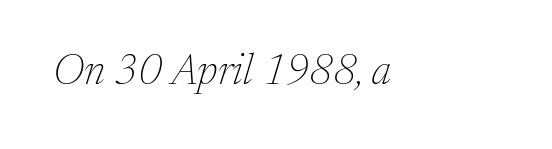
The image shows 42 px thin serif type, italic (leaning right); set normal letter spacing, not underlined; medium stroke contrast and a medium x-height.
